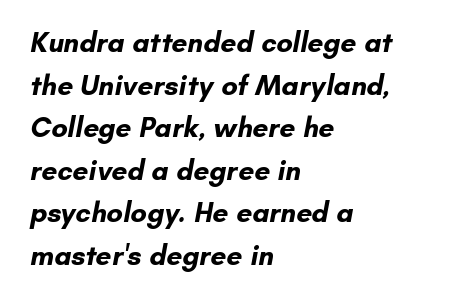
{"serif": "no", "bold": "yes", "weight": "bold", "width": "normal", "stroke_contrast": "low", "x_height": "small", "monospaced": "no", "underline": "no", "align": "left", "line_spacing": "normal", "line_spacing_ratio": 1.52, "letter_spacing": "normal", "letter_spacing_em": 0.0, "glyph_px": 28}
